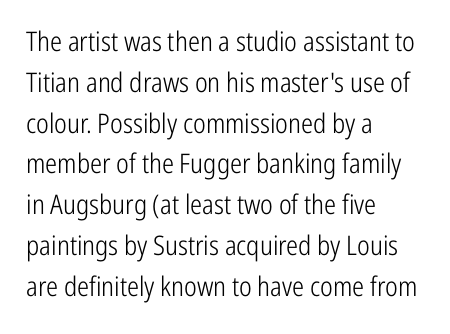
The image shows 27 px text type, upright; set left-aligned, normal line spacing (1.51x), normal letter spacing, not underlined.
